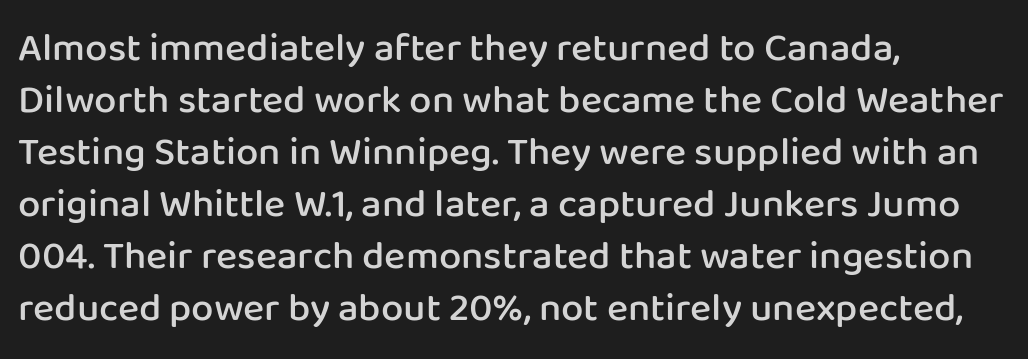
The gaps between neighbouring characters are ordinary and unremarkable. Quick note: not italic, upright. The space beneath each line is pristine and unruled. Horizontal bands of white between lines are of average thickness.
